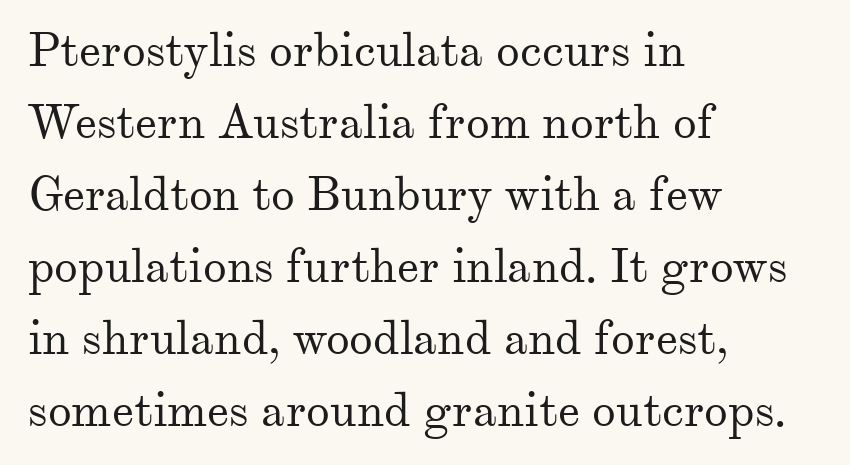
Vertical strokes here are truly vertical. The line texture is even and compact thanks to regular tracking. Ink coverage per letter is moderate at most. The space directly below the letters is spotless.
